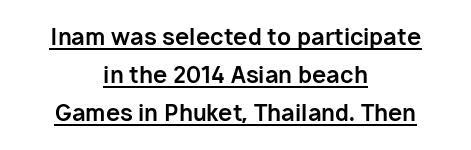
{"italic": "no", "bold": "yes", "underline": "yes", "align": "center", "line_spacing": "normal", "line_spacing_ratio": 1.66, "letter_spacing": "normal", "letter_spacing_em": 0.0, "glyph_px": 23}
